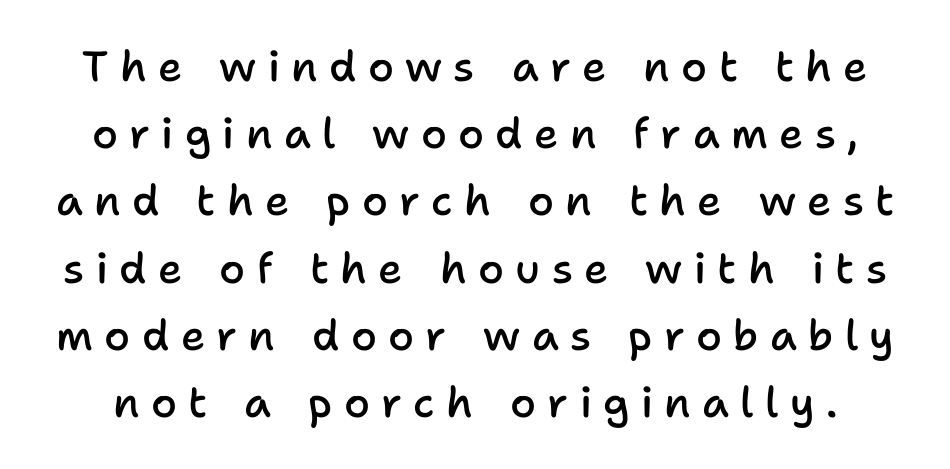
Q: Is the text bold? A: Semi-bold.
Q: Is the text italic (slanted)? A: No, it is upright.
Q: Is the typeface a serif or a sans-serif typeface? A: Sans-serif.
Q: Is the text underlined? A: No.
Q: Is the spacing between letters normal or unusually wide? A: Unusually wide.
Q: Is the spacing between lines tight, normal or loose? A: Normal.
Q: Width (condensed, normal, or wide)? A: Normal.
Q: Stroke contrast? A: Low.
Q: x-height? A: Medium.
Q: Monospaced? A: No.
